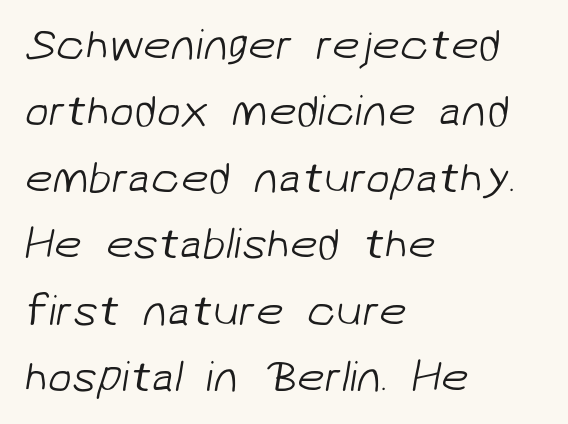
Proportional: the letters do not fall into vertical columns. No extra ink here — the face is not bold. Descenders are the only things crossing below the line. Is this a sans? Yes — the strokes have no serifs. Layout note: lines flush left. Rows of type keep a routine distance in the vertical direction.
